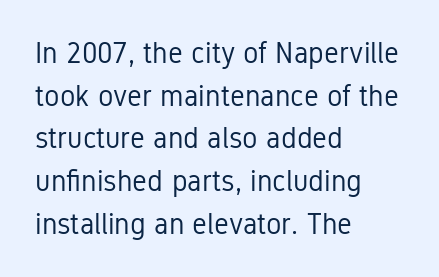
{"serif": "no", "italic": "no", "bold": "no", "weight": "regular", "width": "condensed", "stroke_contrast": "low", "x_height": "medium", "monospaced": "no", "underline": "no", "align": "left", "line_spacing": "normal", "line_spacing_ratio": 1.47, "letter_spacing": "normal", "letter_spacing_em": 0.0, "glyph_px": 29}
